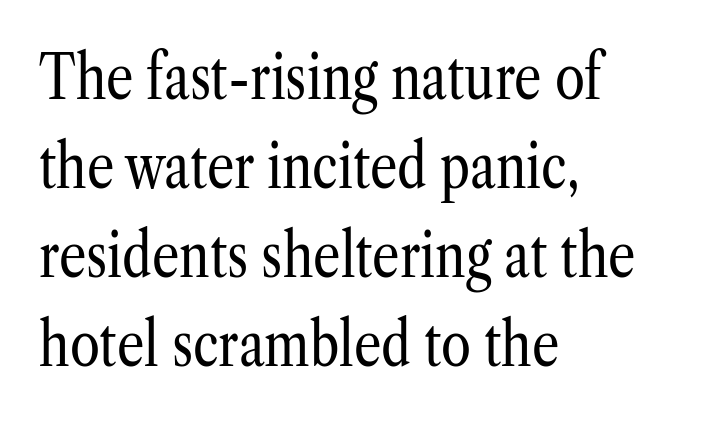
The image shows 61 px regular-weight, condensed serif type, upright; set left-aligned, normal line spacing (1.46x), normal letter spacing, not underlined; low stroke contrast and a medium x-height.
